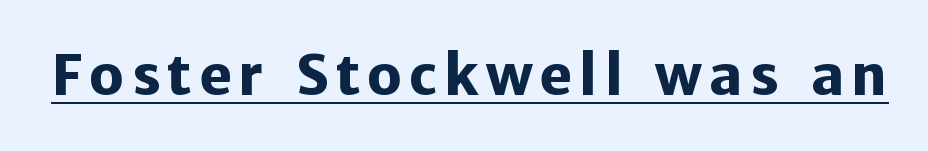
Chunky letters — that's bold for sure. The letters advance in unequal steps, a hallmark of proportional type. In terms of letterform style, serifs are entirely absent. The lettering stays uniformly vertical, giving the passage a roman look. The sample's only ornament is a line tracing under the words.
